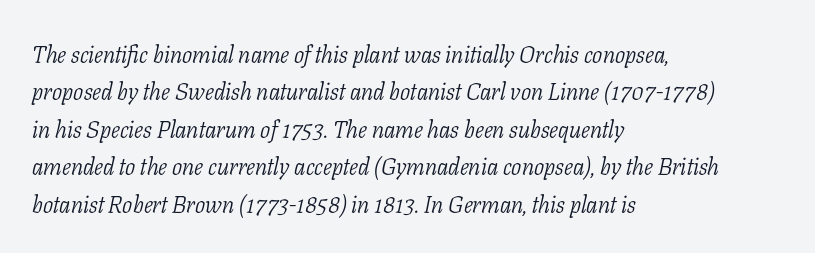
Q: Is the text bold? A: No.
Q: Is the text italic (slanted)? A: Yes, it leans right by about 11 degrees.
Q: Is the text underlined? A: No.
Q: How is the paragraph aligned? A: Left-aligned.
Q: Is the spacing between letters normal or unusually wide? A: Normal.
Q: Is the spacing between lines tight, normal or loose? A: Normal.
